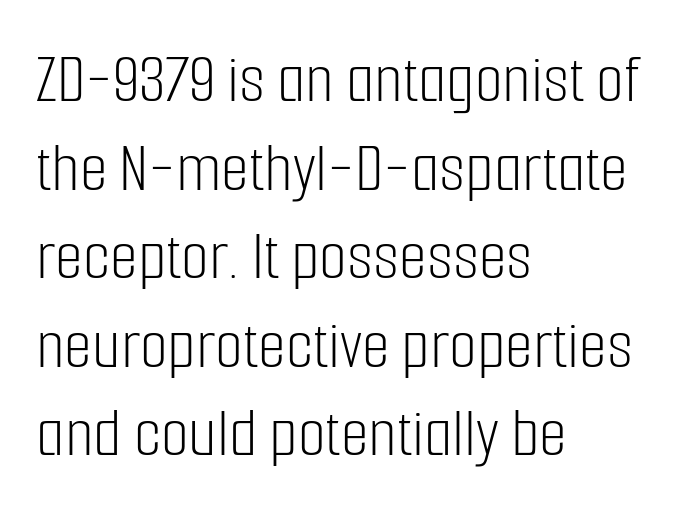
Q: Is the text bold? A: No.
Q: Is the text italic (slanted)? A: No, it is upright.
Q: Is the typeface a serif or a sans-serif typeface? A: Sans-serif.
Q: Is the text underlined? A: No.
Q: How is the paragraph aligned? A: Left-aligned.
Q: Is the spacing between letters normal or unusually wide? A: Normal.
Q: Width (condensed, normal, or wide)? A: Condensed.
Q: Stroke contrast? A: Low.
Q: x-height? A: Medium.
Q: Monospaced? A: No.
